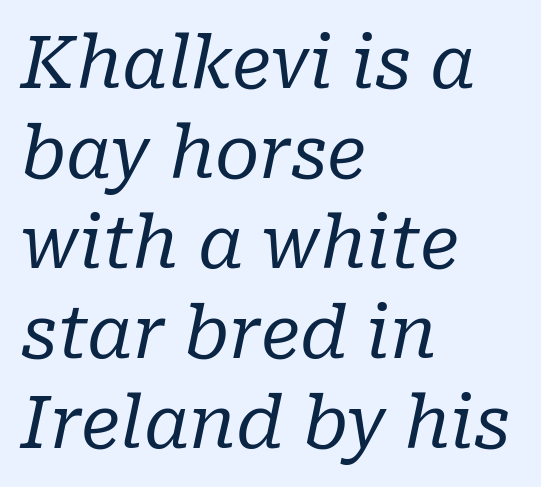
Is there much room between lines? A standard amount, neither cramped nor airy. The passage shown is not bold in any degree. The words here are not underlined. The letters sit at their default tracking, neither squeezed nor spread. Yep, that's italic — everything's leaning. Short and long lines alike share a common starting point at left.
